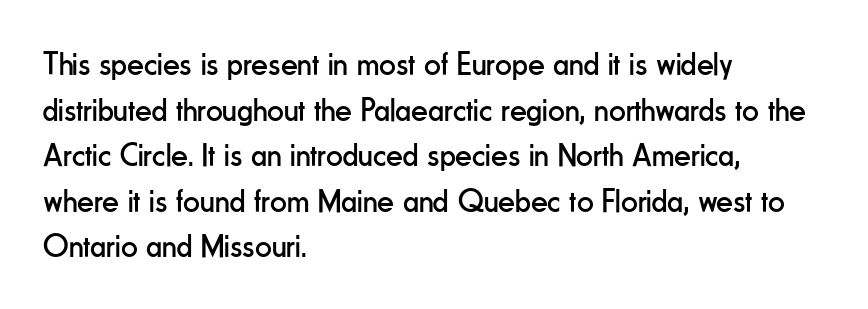
Alignment: flush left. Characters remain perfectly vertical along every line. This sample uses a sans-serif face. Descenders hang freely into open space. Compared with typical paragraphs, the rows here are spaced about the same. The face used here is rendered with its standard letterfit.
